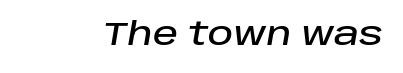
{"italic": "yes", "lean": "right", "slant_degrees": 10, "width": "normal", "stroke_contrast": "low", "x_height": "large", "monospaced": "no", "underline": "no", "letter_spacing": "normal", "letter_spacing_em": 0.0, "glyph_px": 31}
